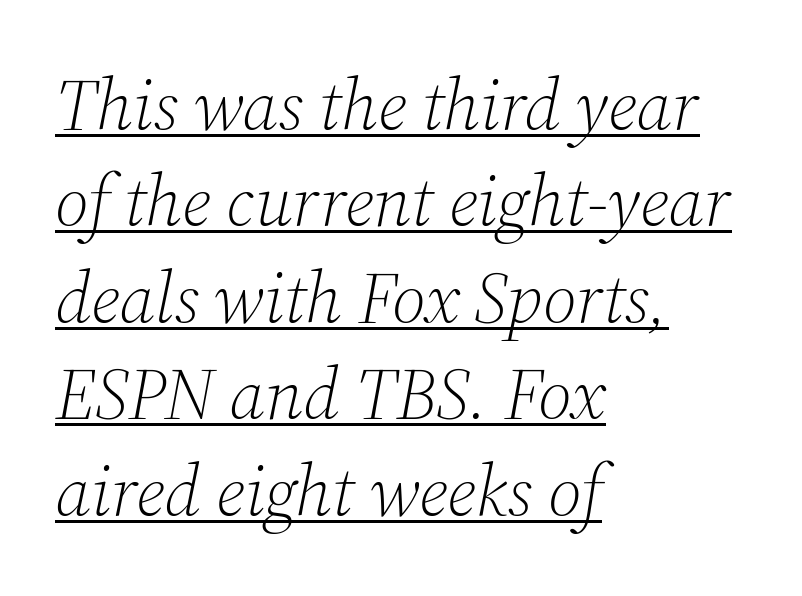
{"serif": "yes", "italic": "yes", "lean": "right", "slant_degrees": 12, "bold": "no", "weight": "light", "width": "normal", "stroke_contrast": "medium", "x_height": "medium", "monospaced": "no", "underline": "yes", "align": "left", "line_spacing": "normal", "line_spacing_ratio": 1.34, "letter_spacing": "normal", "letter_spacing_em": 0.0, "glyph_px": 72}
